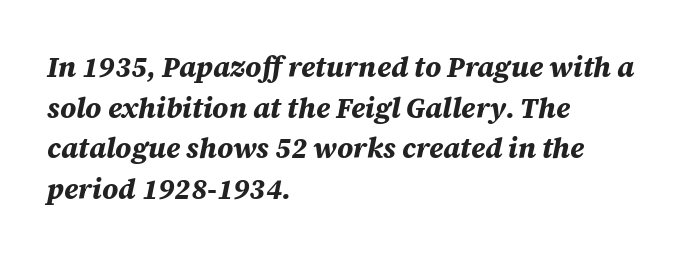
The image shows 28 px bold type, italic (leaning right); set left-aligned, normal line spacing (1.45x), normal letter spacing, not underlined; medium stroke contrast and a large x-height.
